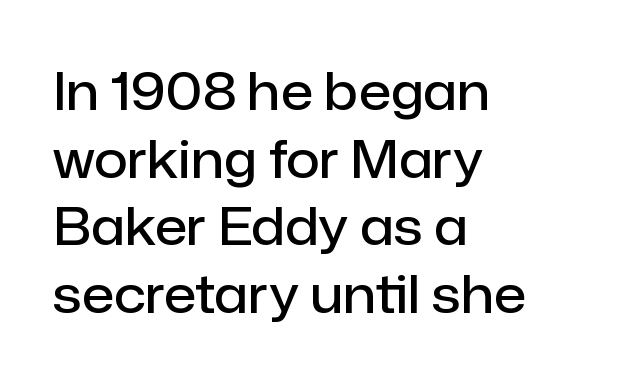
The image shows 52 px semibold sans-serif type, upright; set left-aligned, normal line spacing (1.3x), normal letter spacing, not underlined; low stroke contrast and a medium x-height.
